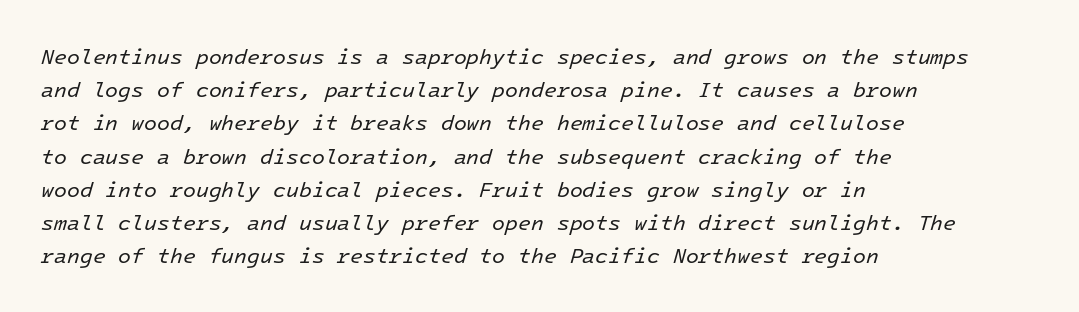
Slant detected: the letters are inclined. Horizontal alignment here is leftward, the default for most running prose. The string is rendered with underlining switched off. The rendering keeps characters at their native spacing. The typeface has the unassuming heft of standard copy or less. Leading: standard.
